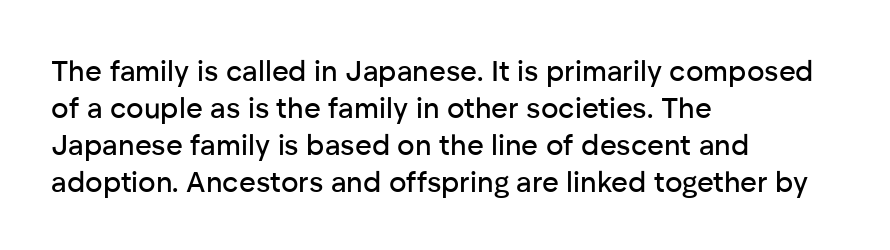
{"serif": "no", "italic": "no", "width": "normal", "stroke_contrast": "low", "x_height": "medium", "monospaced": "no", "underline": "no", "align": "left", "line_spacing": "normal", "line_spacing_ratio": 1.28, "letter_spacing": "normal", "letter_spacing_em": 0.0, "glyph_px": 29}
